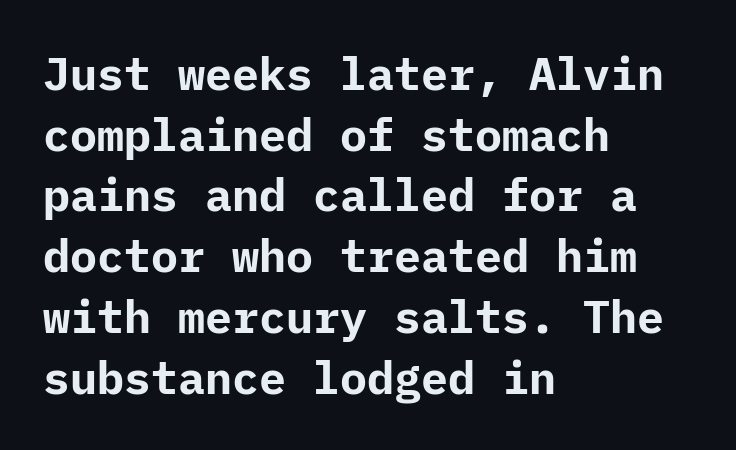
Notice how the passage keeps a crisp vertical edge on the left only. Glyph-to-glyph distance matches everyday printed text. Set as a true bold cut, around the 700 mark. The rendering shows plain stroke endings on the letterforms — a sans-serif design. Notice how descenders clear the ascenders below comfortably — that's standard leading. Just letters on the line, the space beneath them empty.
